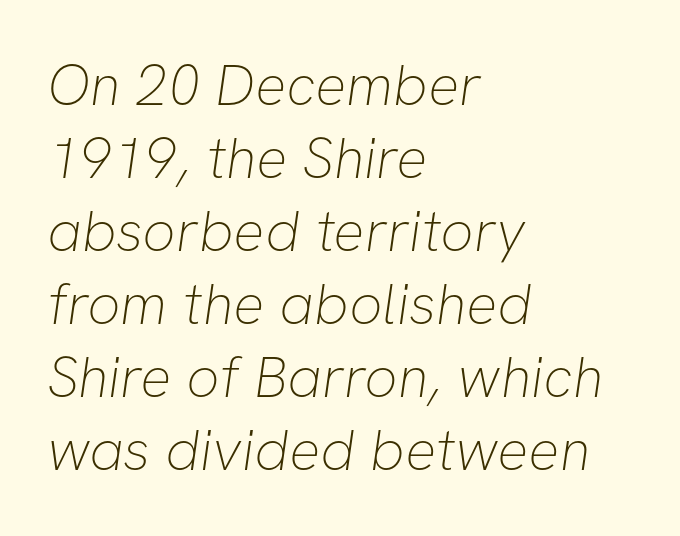
The image shows 58 px thin sans-serif type; set left-aligned, normal line spacing (1.26x), normal letter spacing, not underlined; low stroke contrast and a medium x-height.
